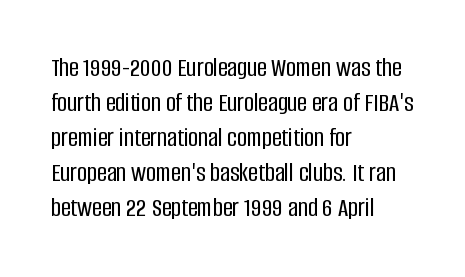
{"italic": "no", "underline": "no", "align": "left", "line_spacing": "normal", "line_spacing_ratio": 1.3, "letter_spacing": "normal", "letter_spacing_em": 0.0, "glyph_px": 27}
